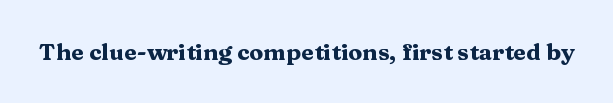
{"italic": "no", "bold": "yes", "underline": "no", "letter_spacing": "normal", "letter_spacing_em": 0.0, "glyph_px": 23}
